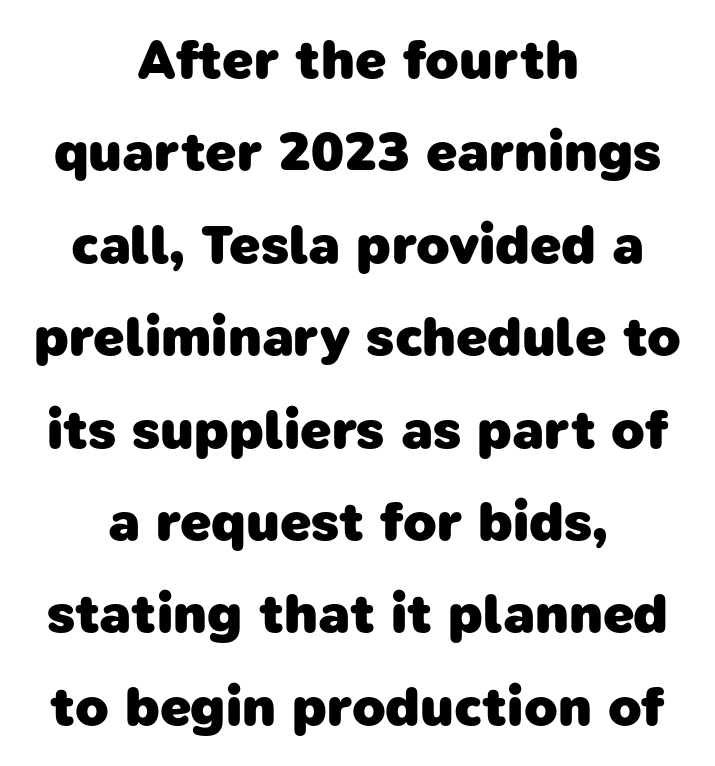
Both edges are ragged and mirror each other, which tells us the setting is centered. Think of a printed novel: that variable character pitch is what you see here. This block has exactly the height ordinary leading produces. Words appear dense and cohesive because spacing is normal.
